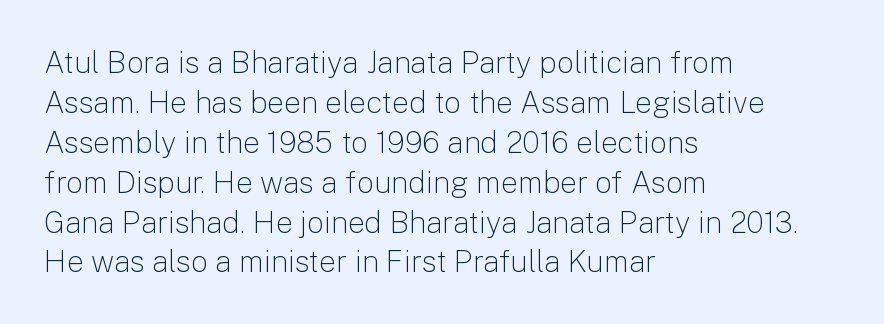
The image shows 30 px light sans-serif type, upright; set left-aligned, normal line spacing (1.33x), normal letter spacing, not underlined; low stroke contrast and a medium x-height.
